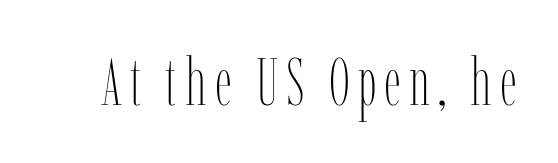
The image shows 67 px thin, condensed type, upright; set not underlined; low stroke contrast and a medium x-height.
